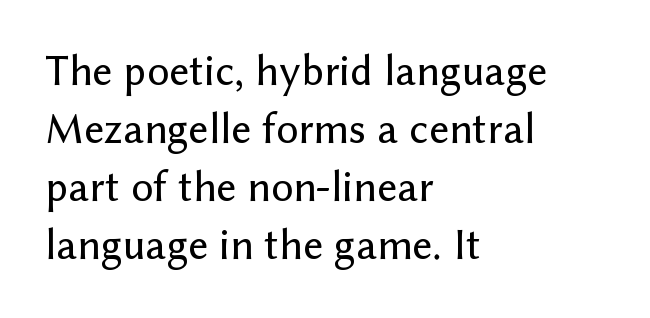
It's the straight-up-and-down kind of type. The passage shown is typed in a proportional face where columns would drift. Default kerning and tracking; the words read as compact shapes. Type without underlining. Type style note: lacks serifs.
